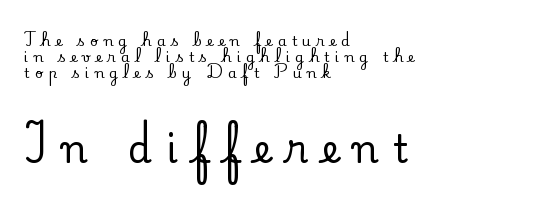
The image shows 38 px serif type, upright; set left-aligned, line spacing 1.16x, unusually wide letter spacing (+0.38 em), not underlined; the second (bottom) block is 2.71x larger; low stroke contrast and a small x-height.
